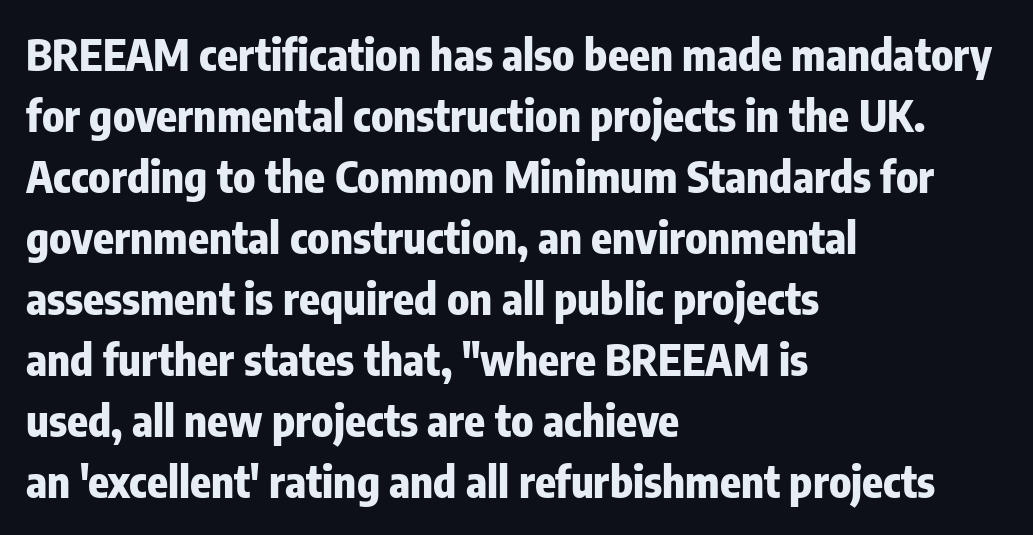
Q: Is the text bold? A: Yes.
Q: Is the text italic (slanted)? A: No, it is upright.
Q: Is the typeface a serif or a sans-serif typeface? A: Sans-serif.
Q: Is the text underlined? A: No.
Q: How is the paragraph aligned? A: Left-aligned.
Q: Is the spacing between letters normal or unusually wide? A: Normal.
Q: Is the spacing between lines tight, normal or loose? A: Normal.
Q: Width (condensed, normal, or wide)? A: Condensed.
Q: Stroke contrast? A: Low.
Q: x-height? A: Medium.
Q: Monospaced? A: No.
